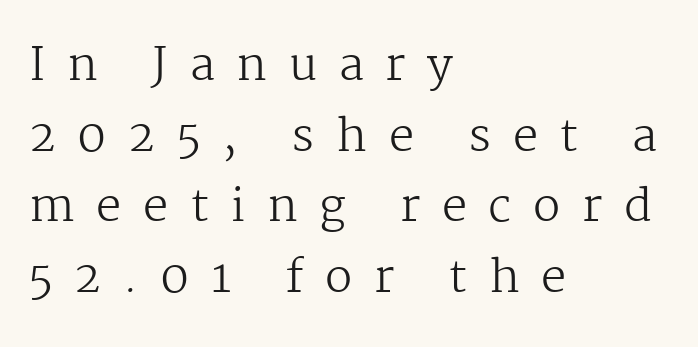
Type style note: has serifs. Spacing between characters has been opened up far beyond the box default. Is this a fixed-width face? No — the glyphs have proportional, varying widths. When letters stand straight like this, we call the style roman or upright. The lines sit at an ordinary, default distance from one another. Plain, unruled lines of type.
